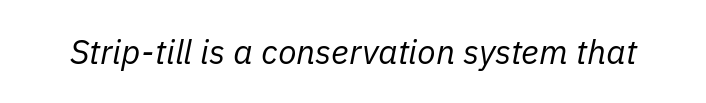
Do the characters align in a grid? No, the font is proportional. Descender tails drop into unmarked territory. These glyphs show unthickened strokes, regular width or finer. Observe the lean: these are italic letterforms.
